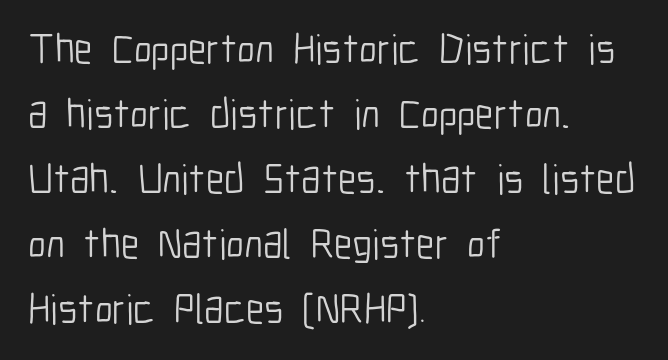
The image shows 42 px light, condensed sans-serif type, upright; set left-aligned, normal line spacing (1.55x), normal letter spacing, not underlined; low stroke contrast and a medium x-height.
